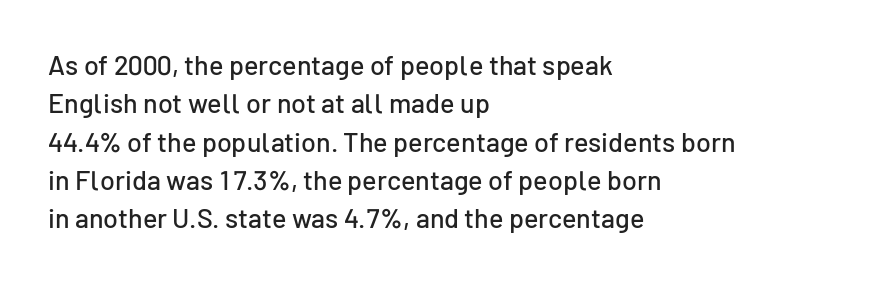
{"italic": "no", "underline": "no", "align": "left", "line_spacing": "normal", "line_spacing_ratio": 1.42, "letter_spacing": "normal", "letter_spacing_em": 0.0, "glyph_px": 27}
